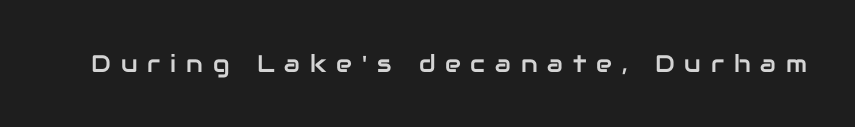
Q: Is the text italic (slanted)? A: No, it is upright.
Q: Is the text underlined? A: No.
Q: Is the spacing between letters normal or unusually wide? A: Unusually wide.
